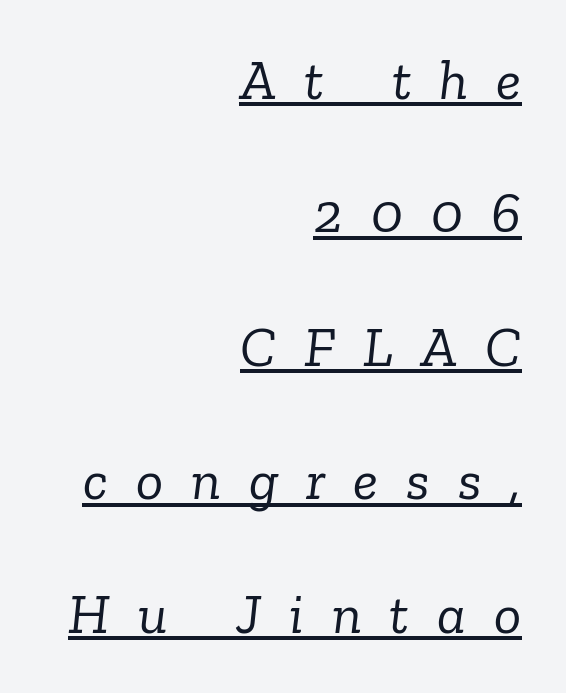
The image shows 57 px light serif type, italic (leaning right); set right-aligned, loose line spacing (2.34x), unusually wide letter spacing (+0.49 em), underlined; low stroke contrast and a medium x-height.
